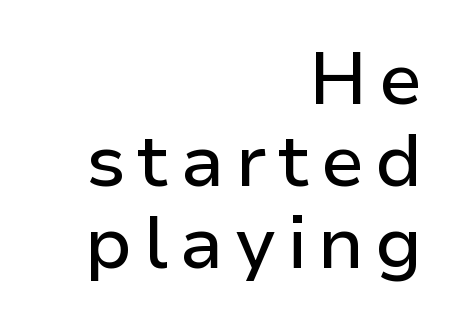
{"serif": "no", "italic": "no", "width": "normal", "stroke_contrast": "low", "x_height": "medium", "monospaced": "no", "underline": "no", "align": "right", "line_spacing": "tight", "line_spacing_ratio": 1.11, "glyph_px": 74}
